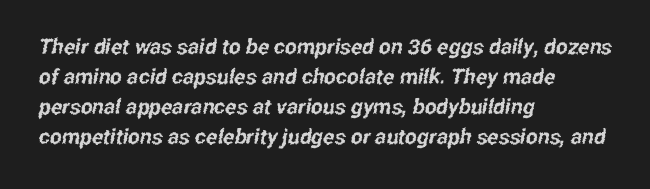
Nobody touched the tracking dial on this one. If you drew a ruler down the left edge, every line would touch it. Quick note: interline space is typical. A clean baseline with only descenders dipping below it.
